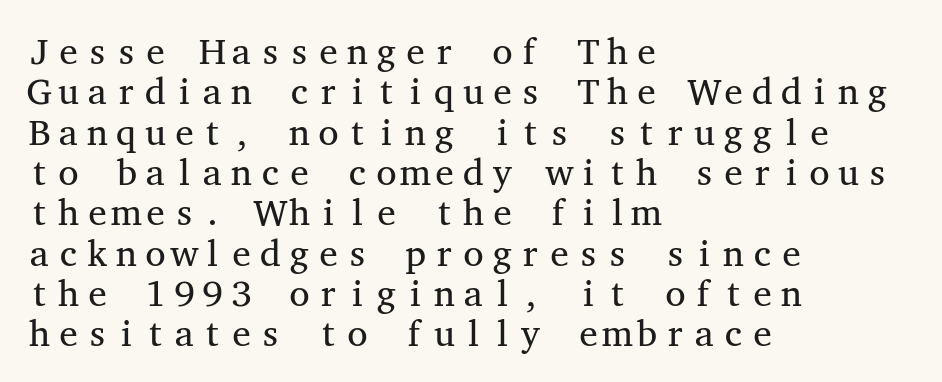
Q: Is the text bold? A: No.
Q: Is the text italic (slanted)? A: No, it is upright.
Q: Is the typeface a serif or a sans-serif typeface? A: Serif.
Q: Is the text underlined? A: No.
Q: How is the paragraph aligned? A: Left-aligned.
Q: Is the spacing between letters normal or unusually wide? A: Normal.
Q: Is the spacing between lines tight, normal or loose? A: Tight.
Q: Width (condensed, normal, or wide)? A: Wide.
Q: Stroke contrast? A: Medium.
Q: x-height? A: Medium.
Q: Monospaced? A: Yes.
